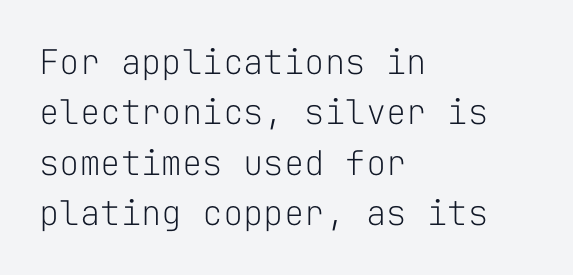
{"serif": "no", "italic": "no", "bold": "no", "weight": "light", "width": "normal", "stroke_contrast": "low", "x_height": "medium", "monospaced": "yes", "underline": "no", "align": "left", "line_spacing": "normal", "line_spacing_ratio": 1.48, "letter_spacing": "normal", "letter_spacing_em": 0.0, "glyph_px": 34}
